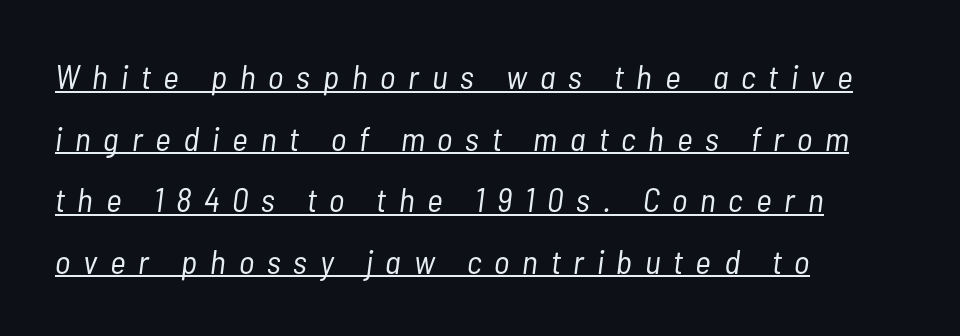
{"italic": "yes", "lean": "right", "slant_degrees": 7, "bold": "no", "weight": "light", "width": "condensed", "stroke_contrast": "low", "x_height": "medium", "monospaced": "no", "underline": "yes", "align": "left", "line_spacing_ratio": 1.81, "letter_spacing": "wide", "letter_spacing_em": 0.38, "glyph_px": 34}
